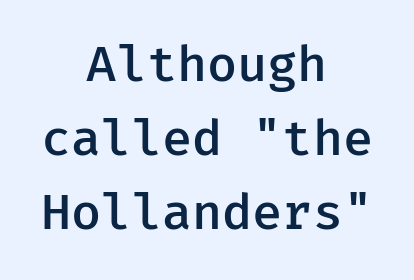
Q: Is the text bold? A: Semi-bold.
Q: Is the text italic (slanted)? A: No, it is upright.
Q: Is the typeface a serif or a sans-serif typeface? A: Sans-serif.
Q: Is the text underlined? A: No.
Q: How is the paragraph aligned? A: Centered.
Q: Is the spacing between letters normal or unusually wide? A: Normal.
Q: Is the spacing between lines tight, normal or loose? A: Normal.
Q: Width (condensed, normal, or wide)? A: Normal.
Q: Stroke contrast? A: Low.
Q: x-height? A: Medium.
